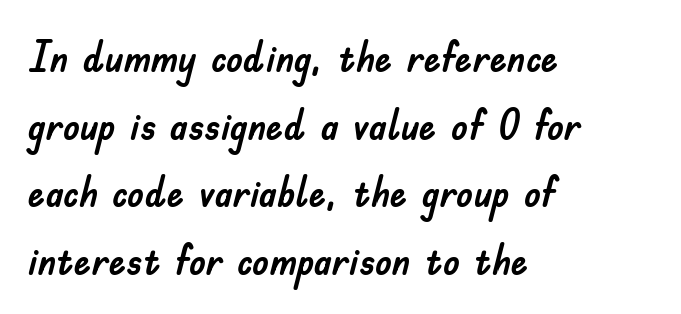
{"serif": "no", "width": "normal", "stroke_contrast": "low", "x_height": "small", "monospaced": "no", "underline": "no", "align": "left", "line_spacing": "normal", "line_spacing_ratio": 1.57, "letter_spacing": "normal", "letter_spacing_em": 0.0, "glyph_px": 43}
